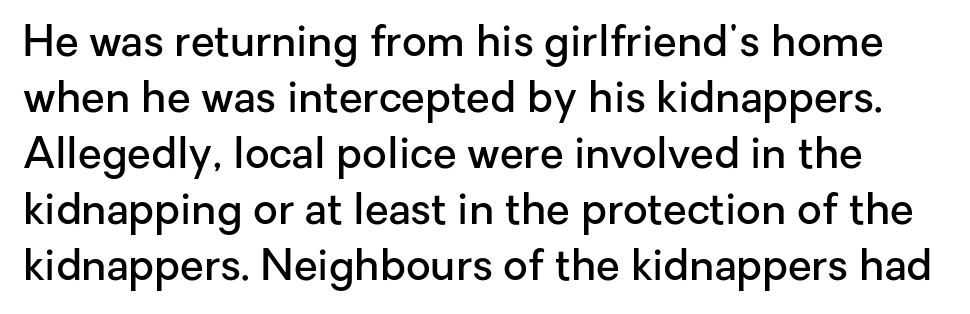
{"serif": "no", "italic": "no", "bold": "semi", "weight": "semibold", "width": "normal", "stroke_contrast": "low", "x_height": "medium", "monospaced": "no", "underline": "no", "line_spacing": "normal", "line_spacing_ratio": 1.3, "letter_spacing": "normal", "letter_spacing_em": 0.0, "glyph_px": 43}
